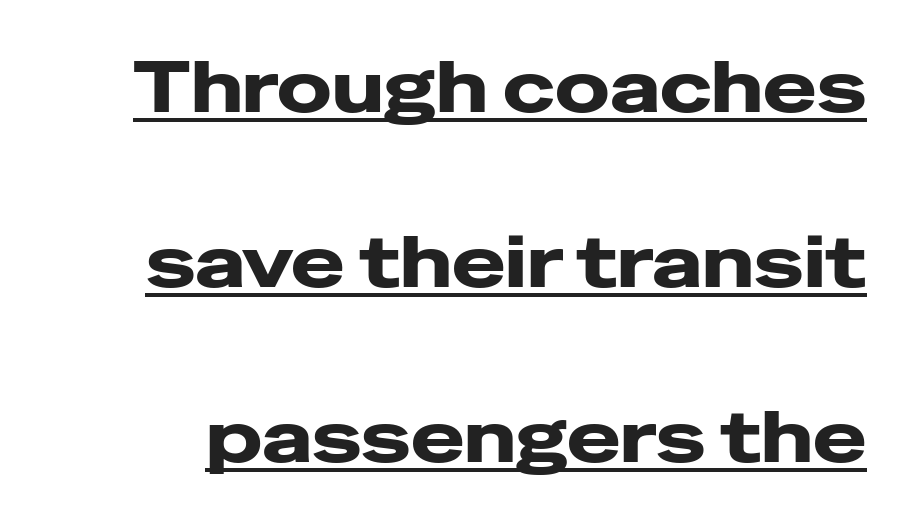
The letters advance in unequal steps, a hallmark of proportional type. Quick note: not italic, upright. The letterforms sit shoulder to shoulder at normal distance. Whoever set this chose breathing room over compactness in the vertical rhythm. Serifs: no, the terminals of the letterforms are clean.
